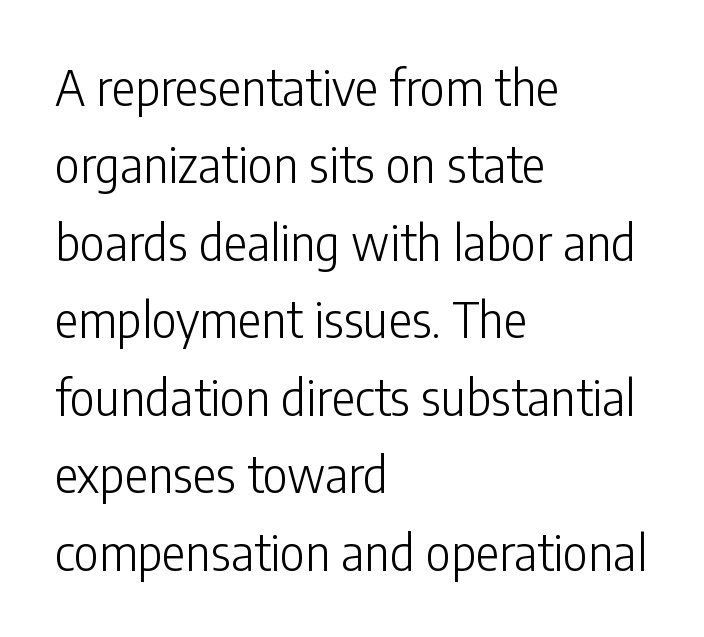
The image shows 49 px light, condensed sans-serif type, upright; set left-aligned, normal line spacing (1.58x), normal letter spacing, not underlined; low stroke contrast and a medium x-height.
